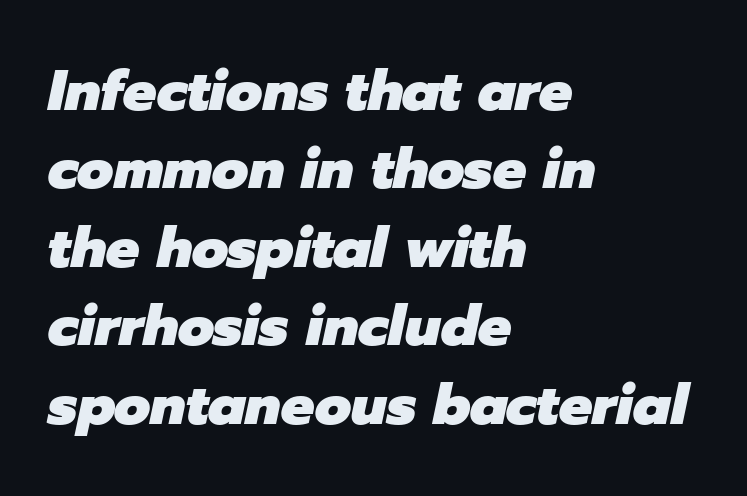
{"italic": "yes", "lean": "right", "slant_degrees": 12, "bold": "yes", "weight": "heavy", "width": "normal", "stroke_contrast": "low", "x_height": "medium", "monospaced": "no", "underline": "no", "align": "left", "line_spacing": "normal", "line_spacing_ratio": 1.4, "letter_spacing": "normal", "letter_spacing_em": 0.0, "glyph_px": 56}
